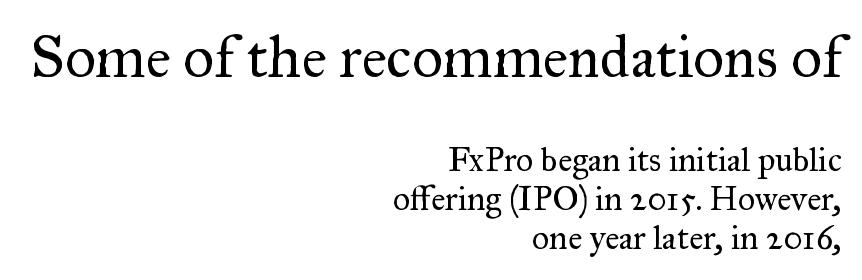
Vertical strokes here are truly vertical. Scale decreases going downward across the two blocks. The letters advance in unequal steps, a hallmark of proportional type. Between one letter and the next there's only the usual sliver of space. Stroke mass is kept to a normal reading level or below.
